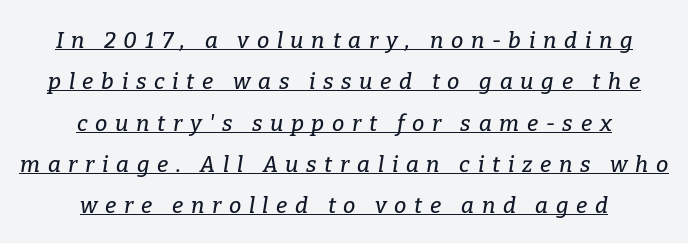
The words here are underlined. Characters follow at a spacing far wider than the type designer built in. Slanted lettering throughout. Horizontal alignment here is central, giving a formal, balanced look.
